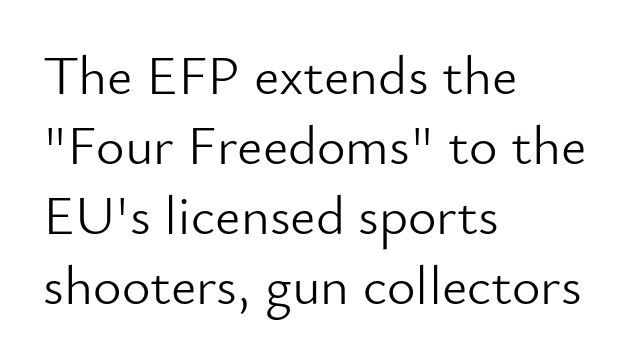
{"serif": "no", "italic": "no", "bold": "no", "weight": "light", "width": "normal", "stroke_contrast": "low", "x_height": "small", "monospaced": "no", "underline": "no", "align": "left", "line_spacing": "normal", "line_spacing_ratio": 1.27, "letter_spacing": "normal", "letter_spacing_em": 0.0, "glyph_px": 55}
